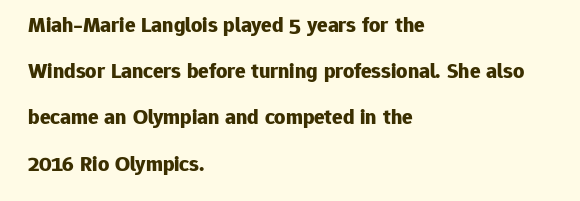
{"italic": "no", "bold": "yes", "underline": "no", "align": "left", "line_spacing": "loose", "line_spacing_ratio": 2.1, "letter_spacing": "normal", "letter_spacing_em": 0.0, "glyph_px": 22}
